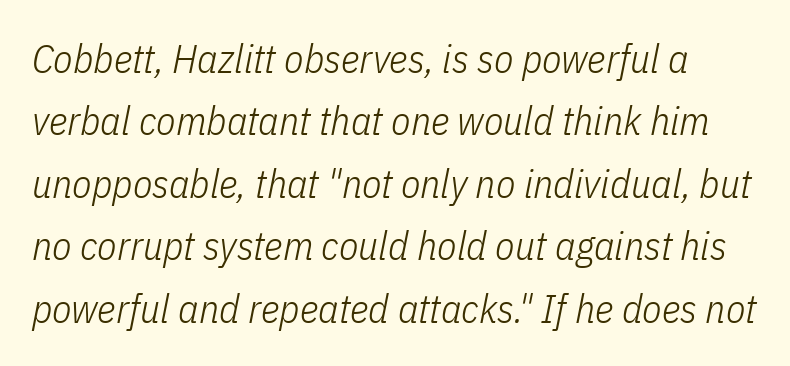
Q: Is the text bold? A: No.
Q: Is the text italic (slanted)? A: Yes, it leans right by about 11 degrees.
Q: Is the text underlined? A: No.
Q: Is the spacing between letters normal or unusually wide? A: Normal.
Q: Is the spacing between lines tight, normal or loose? A: Normal.
Q: Width (condensed, normal, or wide)? A: Condensed.
Q: Stroke contrast? A: Low.
Q: x-height? A: Medium.
Q: Monospaced? A: No.
